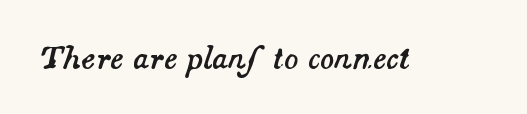
Is the type slanted? Yes — the strokes lean at a clear angle. Is this a fixed-width face? No — the glyphs have proportional, varying widths. Just letters on the line, the space beneath them empty. Each word holds together tightly as a unit, with standard inter-letter gaps.
